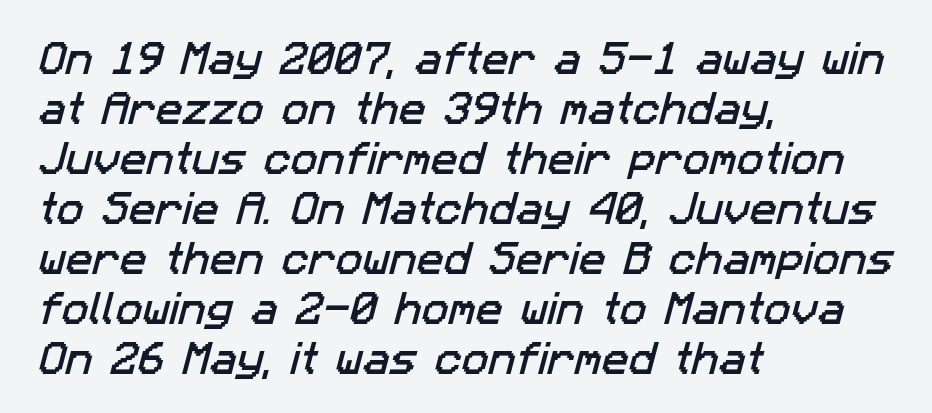
Q: Is the typeface a serif or a sans-serif typeface? A: Sans-serif.
Q: Is the text underlined? A: No.
Q: How is the paragraph aligned? A: Left-aligned.
Q: Is the spacing between letters normal or unusually wide? A: Normal.
Q: Is the spacing between lines tight, normal or loose? A: Normal.
Q: Width (condensed, normal, or wide)? A: Normal.
Q: Stroke contrast? A: Low.
Q: x-height? A: Medium.
Q: Monospaced? A: No.
